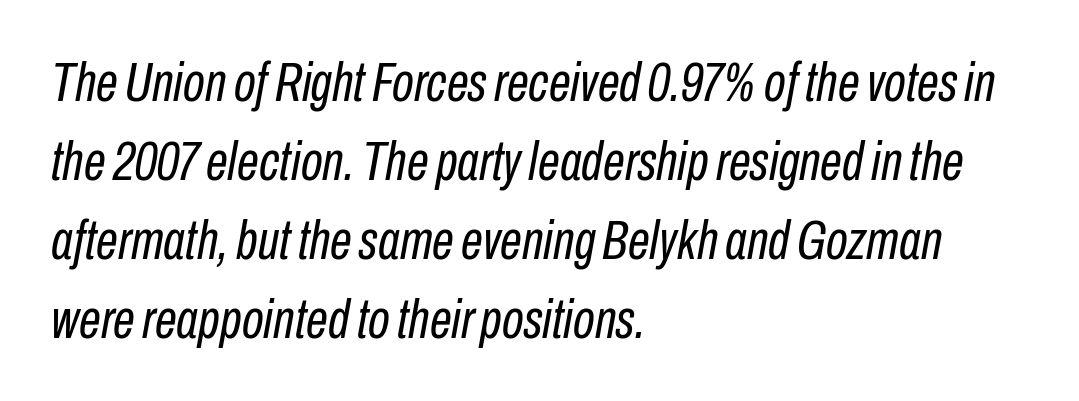
Unmarked baselines from the first word to the last. The lines are quadded left. How are the letters spaced? Ordinarily, with no added tracking. Is this a fixed-width face? No — the glyphs have proportional, varying widths. The cut favours lightness, reaching ordinary text weight at its darkest. If you drew a line through each stem, it would be angled.
